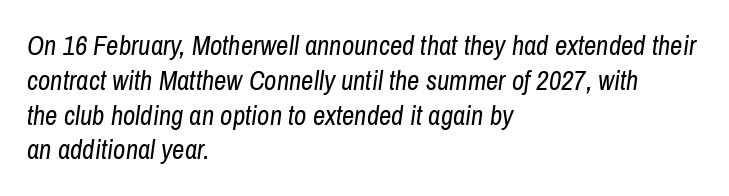
Q: Is the text bold? A: No.
Q: Is the text italic (slanted)? A: Yes, it leans right by about 8 degrees.
Q: Is the text underlined? A: No.
Q: How is the paragraph aligned? A: Left-aligned.
Q: Is the spacing between letters normal or unusually wide? A: Normal.
Q: Is the spacing between lines tight, normal or loose? A: Normal.
